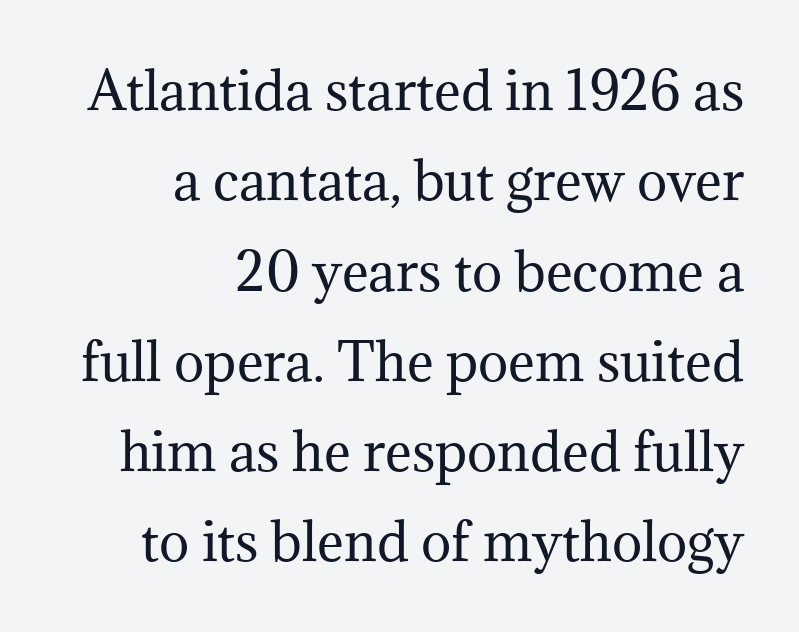
{"serif": "yes", "italic": "no", "bold": "no", "weight": "regular", "width": "normal", "stroke_contrast": "medium", "x_height": "medium", "monospaced": "no", "underline": "no", "align": "right", "line_spacing_ratio": 1.77, "letter_spacing": "normal", "letter_spacing_em": 0.0, "glyph_px": 51}
